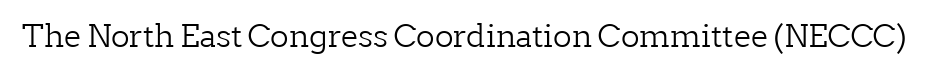
The foot of each line stays bare and open. Spacing verdict: proportional, widths tailored to each character. The lettering stays uniformly vertical, giving the passage a roman look. The type is set solid horizontally, with unmodified tracking. The strokes carry an ordinary text weight at most.
